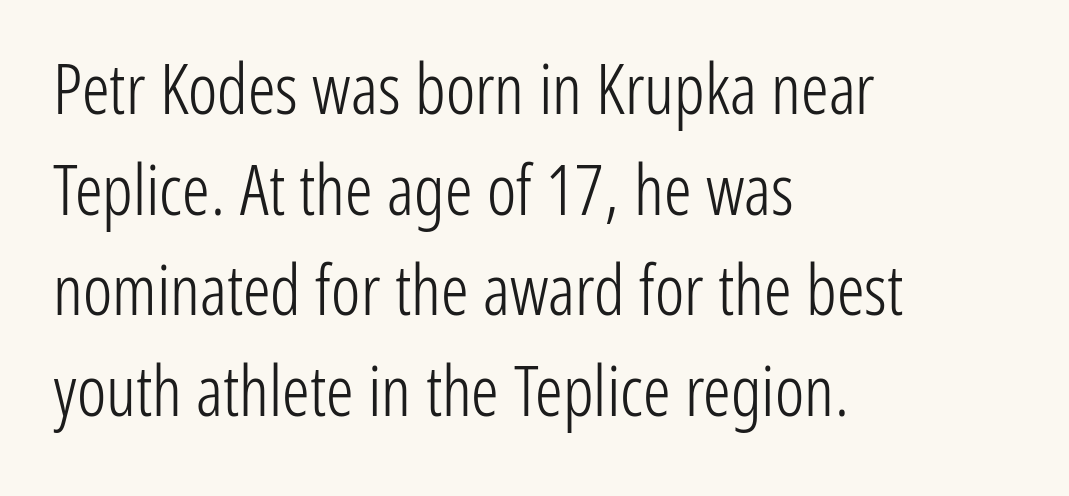
The image shows 69 px light, condensed sans-serif type, upright; set left-aligned, normal line spacing (1.46x), normal letter spacing, not underlined; low stroke contrast and a medium x-height.
